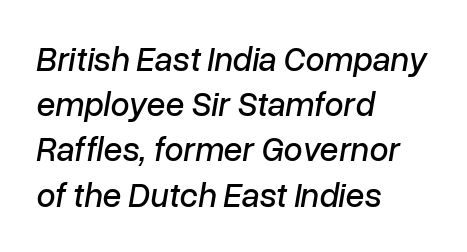
{"italic": "yes", "lean": "right", "slant_degrees": 10, "width": "normal", "stroke_contrast": "low", "x_height": "medium", "monospaced": "no", "underline": "no", "align": "left", "line_spacing": "normal", "line_spacing_ratio": 1.33, "letter_spacing": "normal", "letter_spacing_em": 0.0, "glyph_px": 34}
